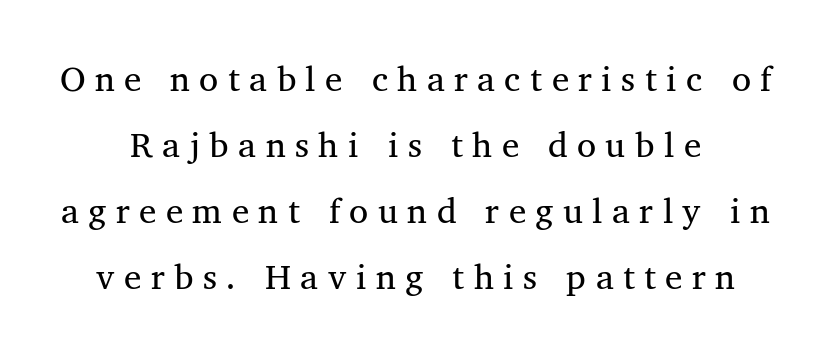
Q: Is the text bold? A: No.
Q: Is the text italic (slanted)? A: No, it is upright.
Q: Is the typeface a serif or a sans-serif typeface? A: Serif.
Q: Is the text underlined? A: No.
Q: How is the paragraph aligned? A: Centered.
Q: Is the spacing between letters normal or unusually wide? A: Unusually wide.
Q: Width (condensed, normal, or wide)? A: Normal.
Q: Stroke contrast? A: Medium.
Q: x-height? A: Medium.
Q: Monospaced? A: No.
